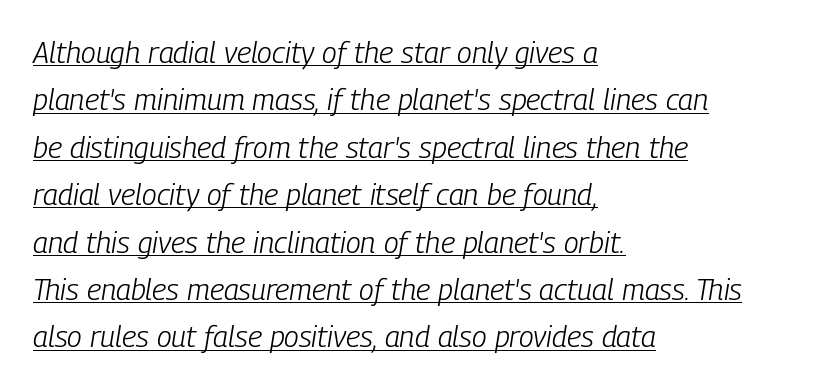
The image shows 30 px light, condensed type, italic (leaning right); set left-aligned, normal line spacing (1.58x), normal letter spacing, underlined; low stroke contrast and a medium x-height.
